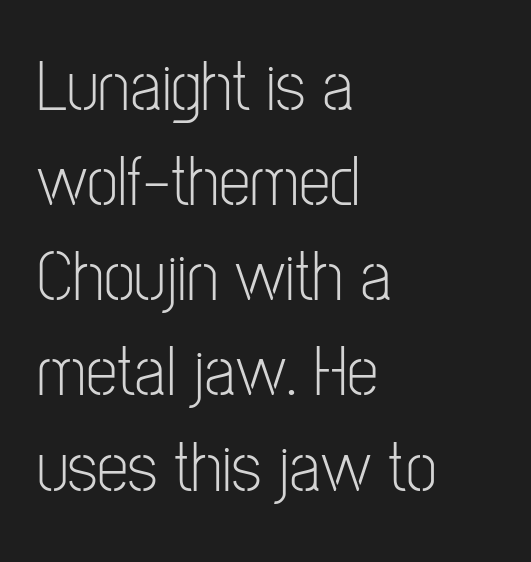
{"serif": "no", "italic": "no", "bold": "no", "weight": "light", "width": "condensed", "stroke_contrast": "low", "x_height": "medium", "monospaced": "no", "underline": "no", "align": "left", "line_spacing": "normal", "line_spacing_ratio": 1.34, "letter_spacing": "normal", "letter_spacing_em": 0.0, "glyph_px": 71}
